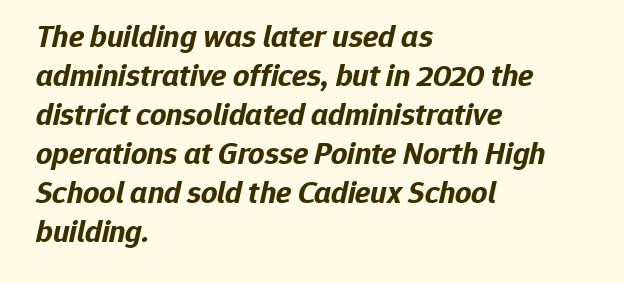
{"italic": "yes", "lean": "right", "slant_degrees": 12, "bold": "yes", "weight": "bold", "width": "normal", "stroke_contrast": "low", "x_height": "medium", "monospaced": "no", "underline": "no", "align": "left", "line_spacing_ratio": 1.22, "letter_spacing": "normal", "letter_spacing_em": 0.0, "glyph_px": 32}
